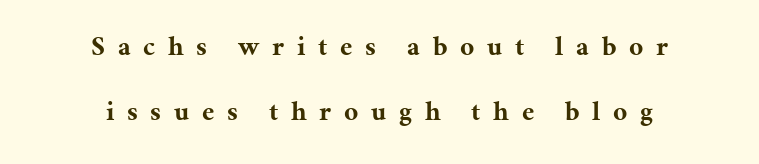
{"italic": "no", "bold": "yes", "underline": "no", "align": "center", "line_spacing": "loose", "line_spacing_ratio": 2.41, "letter_spacing": "wide", "letter_spacing_em": 0.47, "glyph_px": 27}
